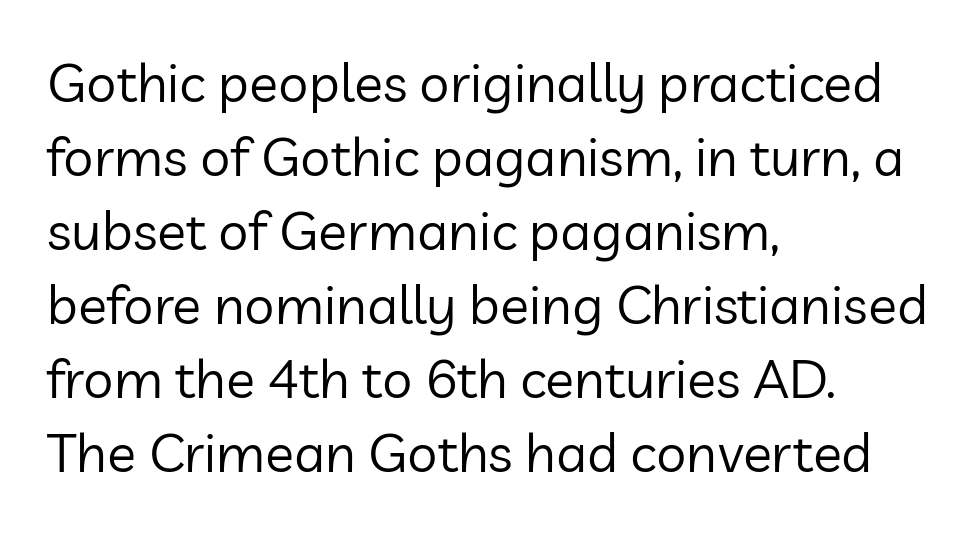
{"serif": "no", "italic": "no", "bold": "no", "weight": "regular", "width": "normal", "stroke_contrast": "low", "x_height": "medium", "monospaced": "no", "underline": "no", "align": "left", "line_spacing": "normal", "line_spacing_ratio": 1.37, "letter_spacing": "normal", "letter_spacing_em": 0.0, "glyph_px": 54}
